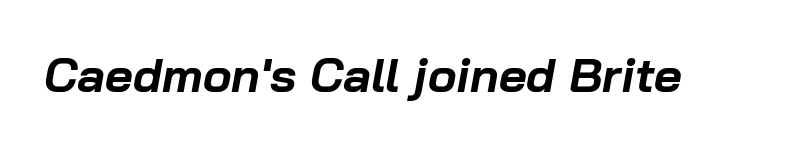
{"italic": "yes", "lean": "right", "slant_degrees": 10, "bold": "yes", "weight": "bold", "width": "normal", "stroke_contrast": "low", "x_height": "medium", "monospaced": "no", "underline": "no", "letter_spacing": "normal", "letter_spacing_em": 0.0, "glyph_px": 48}
